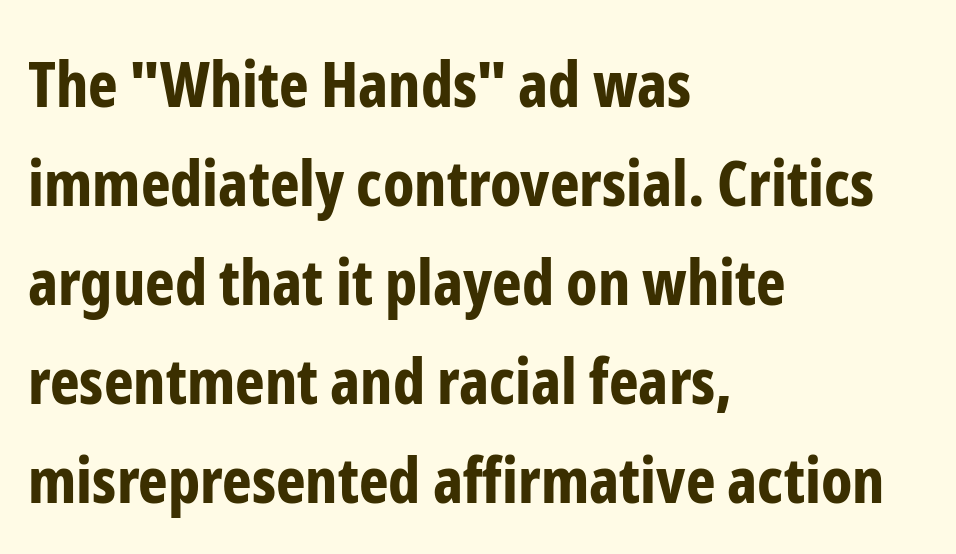
{"serif": "no", "italic": "no", "bold": "yes", "weight": "bold", "width": "condensed", "stroke_contrast": "low", "x_height": "medium", "monospaced": "no", "underline": "no", "align": "left", "line_spacing": "normal", "line_spacing_ratio": 1.57, "letter_spacing": "normal", "letter_spacing_em": 0.0, "glyph_px": 63}
